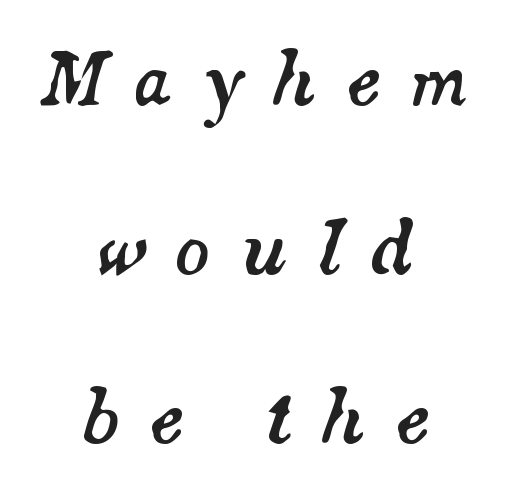
The image shows 72 px text type, italic (leaning right); set centered, loose line spacing (2.35x), unusually wide letter spacing (+0.4 em), not underlined; medium stroke contrast and a small x-height.
